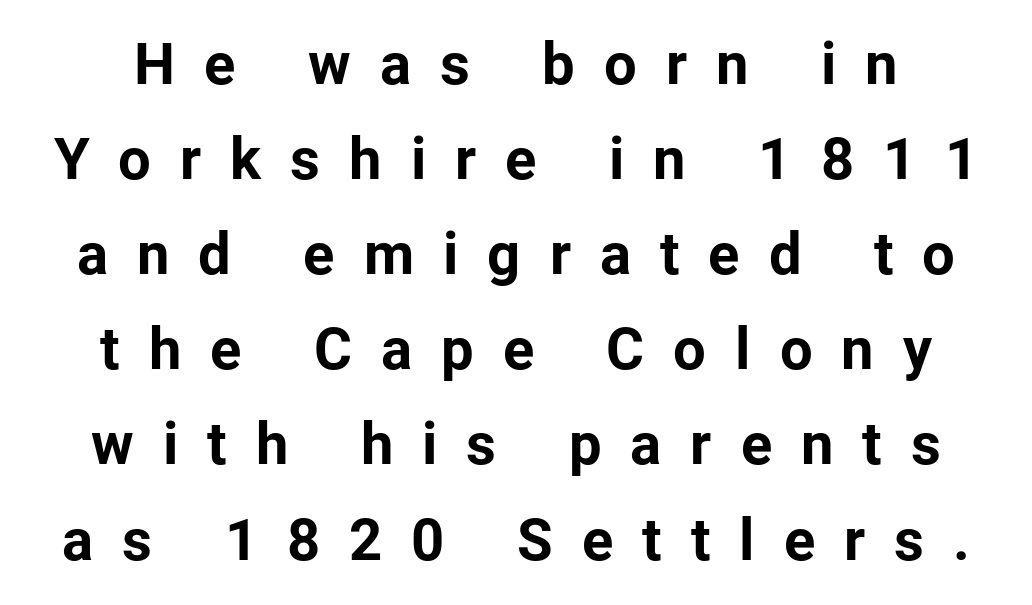
The image shows 58 px bold sans-serif type, upright; set normal line spacing (1.64x), unusually wide letter spacing (+0.5 em), not underlined; low stroke contrast and a medium x-height.
